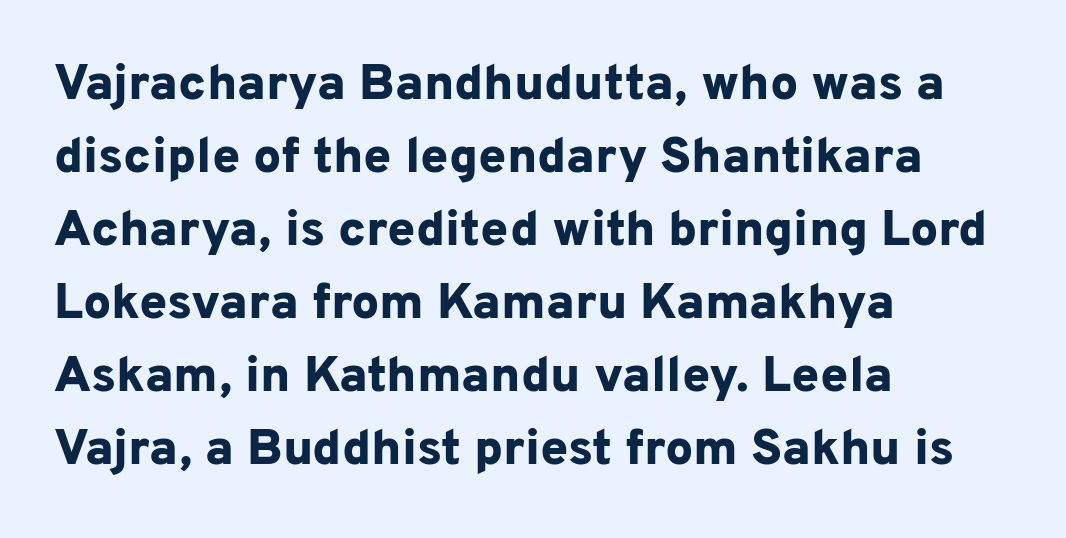
Q: Is the text bold? A: Yes.
Q: Is the text italic (slanted)? A: No, it is upright.
Q: Is the typeface a serif or a sans-serif typeface? A: Sans-serif.
Q: Is the text underlined? A: No.
Q: How is the paragraph aligned? A: Left-aligned.
Q: Is the spacing between letters normal or unusually wide? A: Normal.
Q: Is the spacing between lines tight, normal or loose? A: Normal.
Q: Width (condensed, normal, or wide)? A: Normal.
Q: Stroke contrast? A: Low.
Q: x-height? A: Medium.
Q: Monospaced? A: No.
